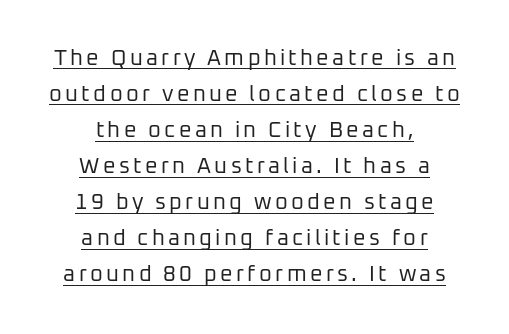
Q: Is the text bold? A: No.
Q: Is the text italic (slanted)? A: No, it is upright.
Q: Is the text underlined? A: Yes.
Q: How is the paragraph aligned? A: Centered.
Q: Is the spacing between lines tight, normal or loose? A: Normal.
